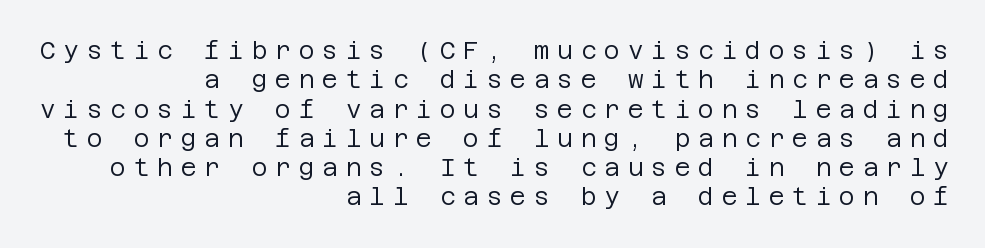
{"italic": "no", "bold": "no", "underline": "no", "align": "right", "line_spacing_ratio": 1.22, "letter_spacing": "wide", "letter_spacing_em": 0.33, "glyph_px": 24}
